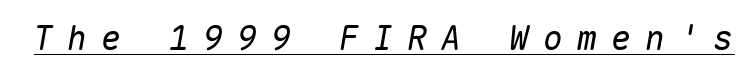
{"italic": "yes", "lean": "right", "slant_degrees": 10, "bold": "no", "weight": "regular", "width": "normal", "stroke_contrast": "low", "x_height": "medium", "monospaced": "yes", "underline": "yes", "letter_spacing": "wide", "letter_spacing_em": 0.43, "glyph_px": 33}
